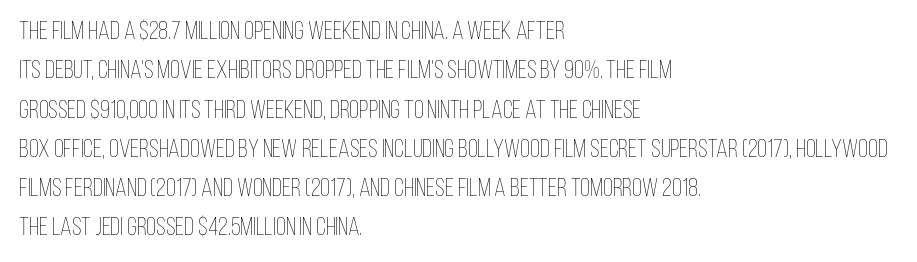
A typesetter would mark this as roman, not italic. Does the leading feel generous? No, just average. The typesetter chose a ragged-right arrangement here. The gaps between neighbouring characters are ordinary and unremarkable. Is this a heavy cut? Hardly; it is regular or lighter. The space directly below the letters is spotless.
